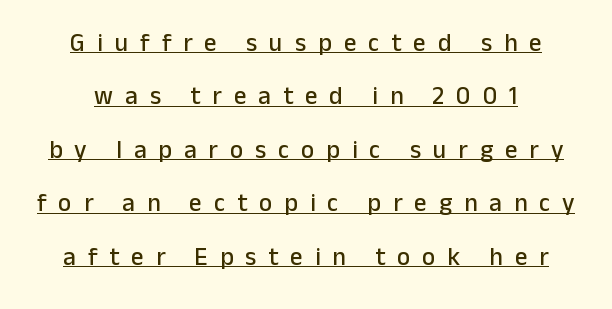
The designer dialed line spacing up above the default. Emphasis is given by a line drawn under the lettering. Rendered with straight, roman letterforms. The rendering inserts visible extra space after every character. Horizontal alignment here is central, giving a formal, balanced look.
